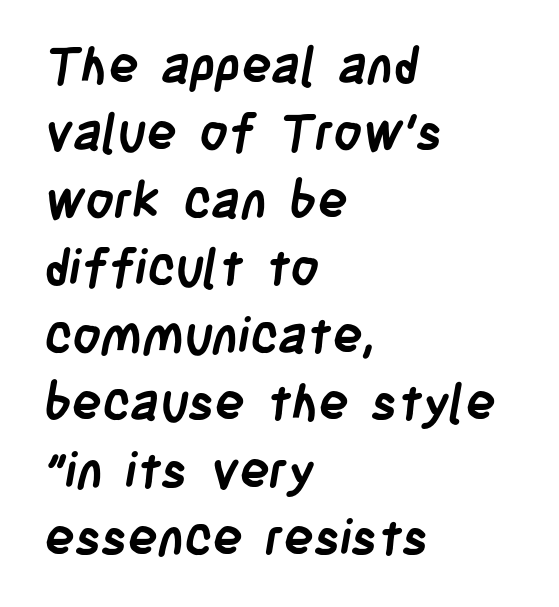
The image shows 50 px semibold, condensed sans-serif type; set left-aligned, normal line spacing (1.35x), normal letter spacing, not underlined; low stroke contrast and a large x-height.
